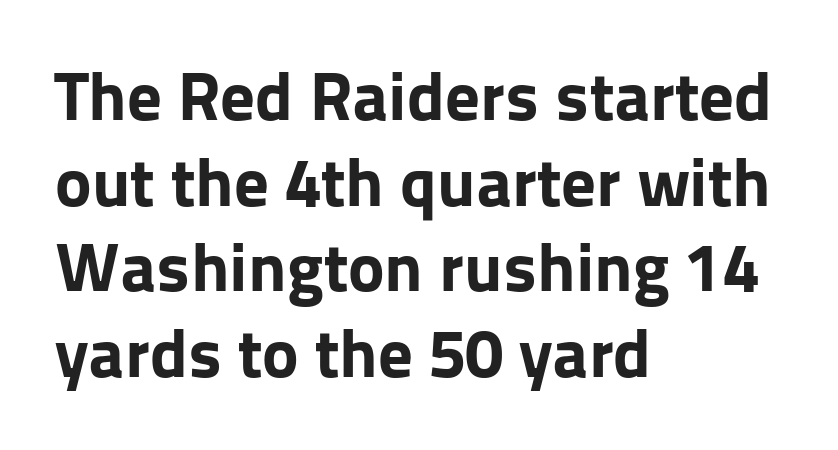
The image shows 69 px bold sans-serif type, upright; set left-aligned, line spacing 1.24x, normal letter spacing, not underlined; low stroke contrast and a medium x-height.
